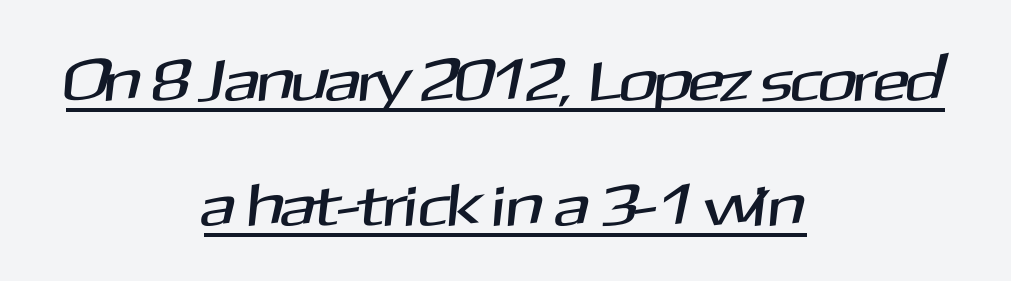
{"serif": "no", "width": "normal", "stroke_contrast": "medium", "x_height": "medium", "monospaced": "no", "underline": "yes", "align": "center", "line_spacing": "loose", "line_spacing_ratio": 2.09, "letter_spacing": "normal", "letter_spacing_em": 0.0, "glyph_px": 60}
